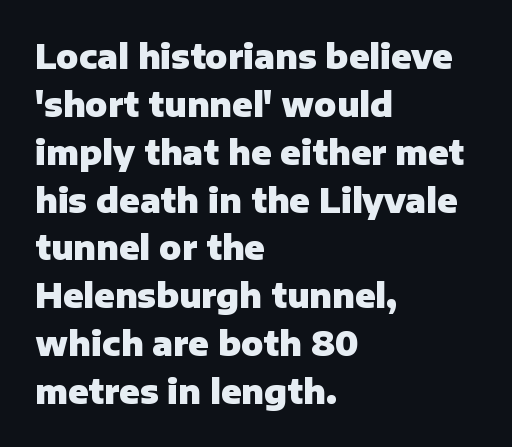
{"serif": "no", "italic": "no", "bold": "yes", "weight": "heavy", "width": "normal", "stroke_contrast": "low", "x_height": "medium", "monospaced": "no", "underline": "no", "align": "left", "line_spacing": "normal", "line_spacing_ratio": 1.45, "letter_spacing": "normal", "letter_spacing_em": 0.0, "glyph_px": 33}
